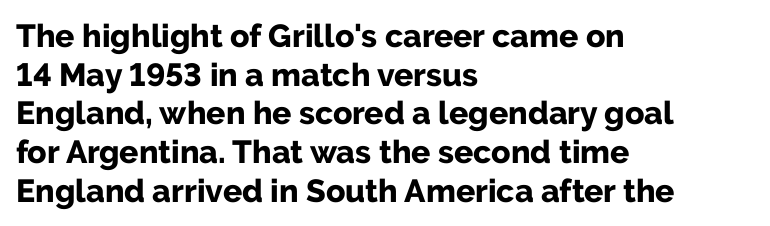
Q: Is the text bold? A: Yes.
Q: Is the text italic (slanted)? A: No, it is upright.
Q: Is the typeface a serif or a sans-serif typeface? A: Sans-serif.
Q: Is the text underlined? A: No.
Q: How is the paragraph aligned? A: Left-aligned.
Q: Is the spacing between letters normal or unusually wide? A: Normal.
Q: Width (condensed, normal, or wide)? A: Normal.
Q: Stroke contrast? A: Low.
Q: x-height? A: Medium.
Q: Monospaced? A: No.
